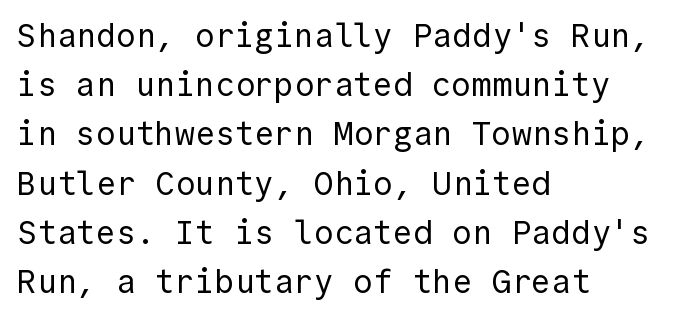
The image shows 33 px regular-weight sans-serif type, upright, monospaced; set left-aligned, normal line spacing (1.49x), normal letter spacing, not underlined; a medium x-height.
